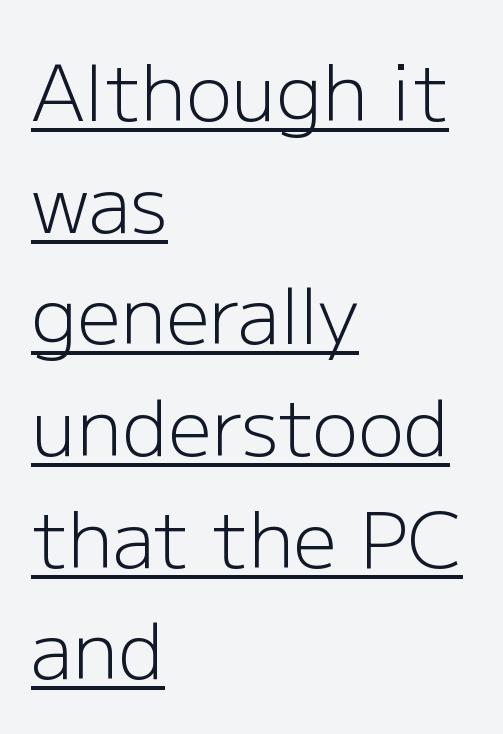
This rendering uses left alignment, leaving the right contour irregular. In terms of letterform style, serifs are entirely absent. This block has exactly the height ordinary leading produces. Students, observe the line beneath the letters — that is underlining. This reads as an unemphasized weight, regular at the heaviest.
